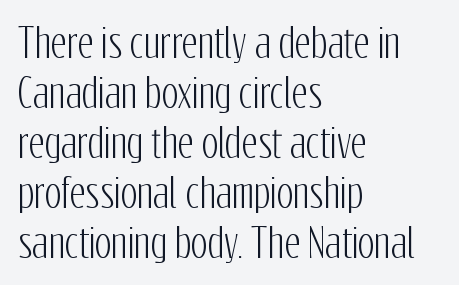
The image shows 39 px condensed sans-serif type, upright; set left-aligned, normal line spacing (1.28x), normal letter spacing, not underlined; low stroke contrast and a medium x-height.
